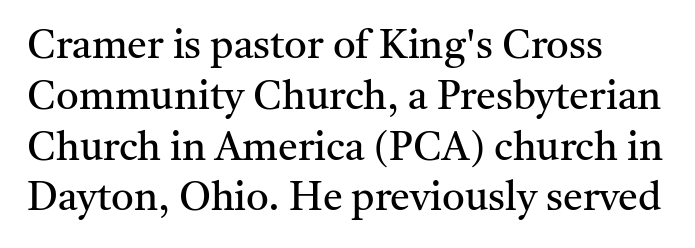
The image shows 40 px regular-weight serif type, upright; set left-aligned, normal line spacing (1.27x), normal letter spacing, not underlined; medium stroke contrast and a medium x-height.
